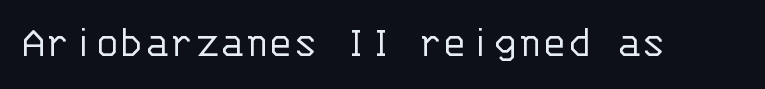
{"serif": "no", "italic": "no", "bold": "no", "weight": "light", "width": "normal", "stroke_contrast": "low", "x_height": "large", "monospaced": "yes", "underline": "no", "letter_spacing": "normal", "letter_spacing_em": 0.0, "glyph_px": 46}
